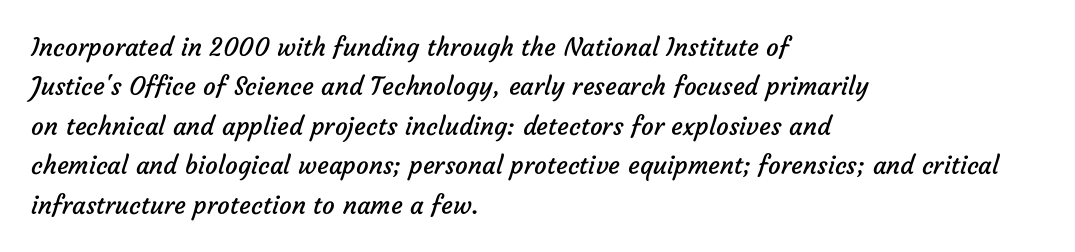
The image shows 25 px text type; set left-aligned, normal line spacing (1.58x), normal letter spacing, not underlined.
